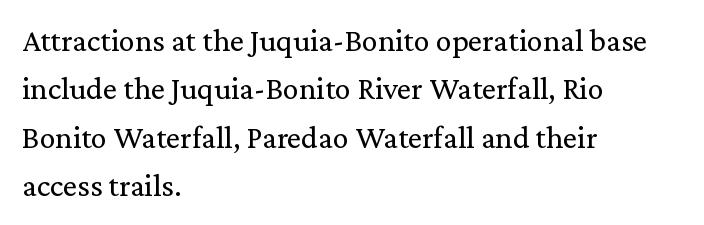
{"serif": "yes", "italic": "no", "bold": "no", "weight": "regular", "width": "normal", "stroke_contrast": "low", "x_height": "medium", "monospaced": "no", "underline": "no", "align": "left", "line_spacing": "normal", "line_spacing_ratio": 1.51, "letter_spacing": "normal", "letter_spacing_em": 0.0, "glyph_px": 32}
